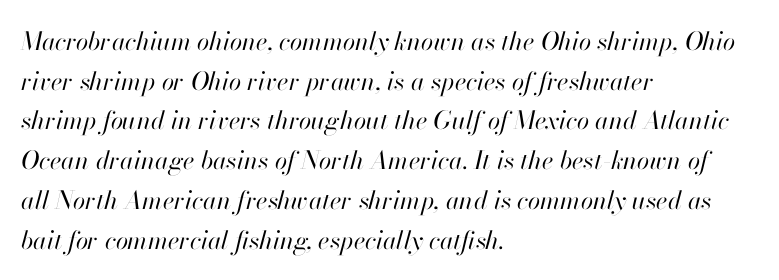
Q: Is the text bold? A: No.
Q: Is the text italic (slanted)? A: Yes, it leans right by about 13 degrees.
Q: Is the text underlined? A: No.
Q: How is the paragraph aligned? A: Left-aligned.
Q: Is the spacing between letters normal or unusually wide? A: Normal.
Q: Is the spacing between lines tight, normal or loose? A: Normal.
